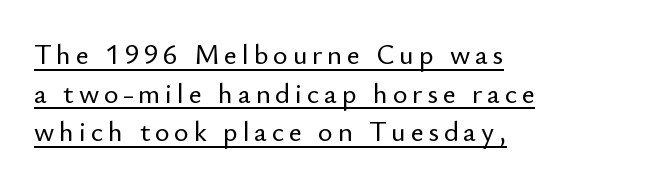
The image shows 28 px sans-serif type, upright; set left-aligned, normal line spacing (1.38x), underlined; low stroke contrast and a small x-height.
